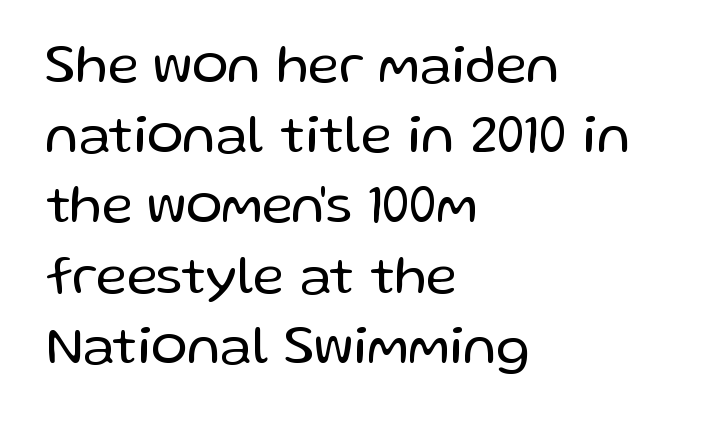
The image shows 54 px regular-weight sans-serif type, upright; set left-aligned, normal line spacing (1.3x), normal letter spacing, not underlined; low stroke contrast and a medium x-height.
